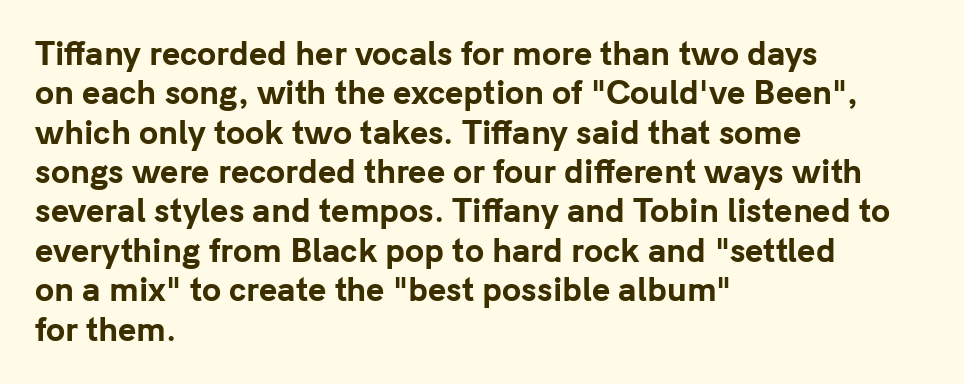
The image shows 31 px bold sans-serif type, upright; set left-aligned, normal line spacing (1.27x), normal letter spacing, not underlined; low stroke contrast and a medium x-height.
